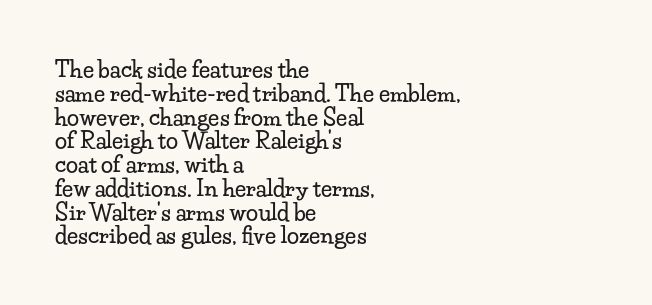
{"italic": "no", "underline": "no", "align": "left", "line_spacing": "tight", "line_spacing_ratio": 1.08, "letter_spacing": "normal", "letter_spacing_em": 0.0, "glyph_px": 22}
